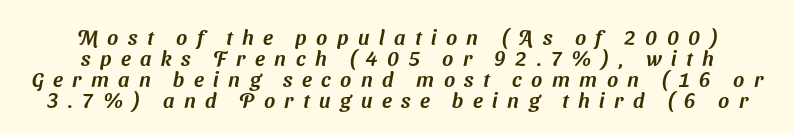
Q: Is the text underlined? A: No.
Q: Is the spacing between letters normal or unusually wide? A: Unusually wide.
Q: Is the spacing between lines tight, normal or loose? A: Tight.
